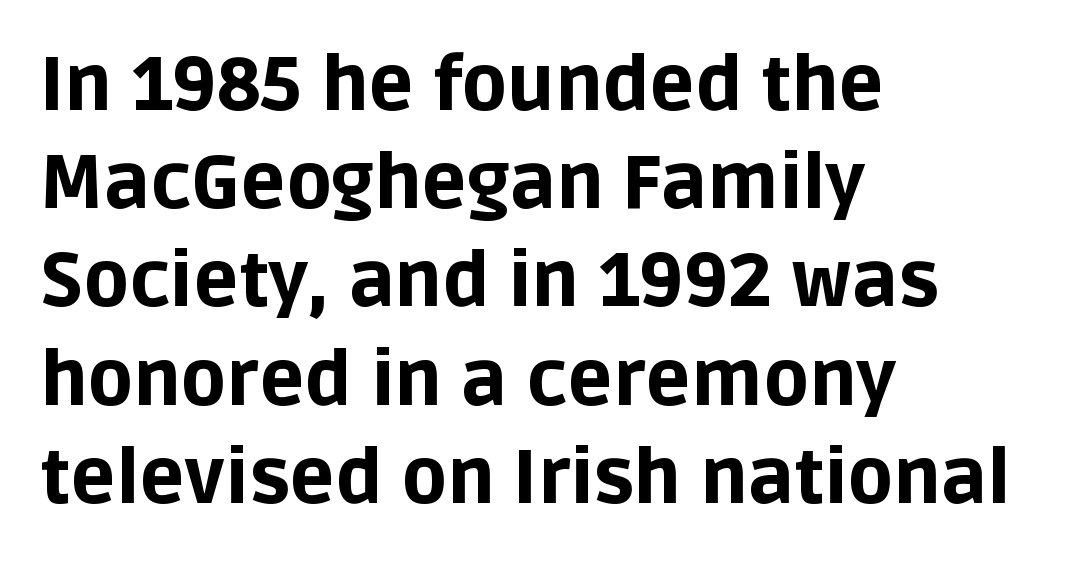
{"serif": "no", "italic": "no", "bold": "yes", "weight": "bold", "width": "normal", "stroke_contrast": "low", "x_height": "large", "monospaced": "no", "underline": "no", "align": "left", "line_spacing": "normal", "line_spacing_ratio": 1.31, "letter_spacing": "normal", "letter_spacing_em": 0.0, "glyph_px": 75}
